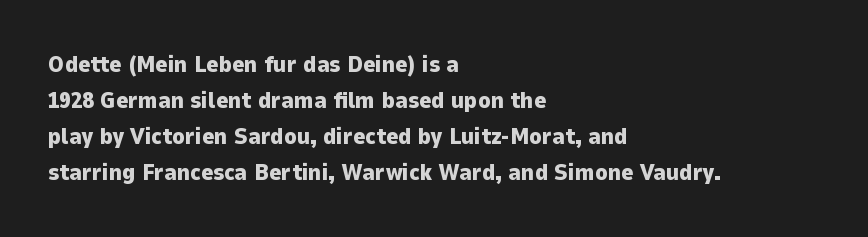
{"italic": "no", "bold": "yes", "underline": "no", "align": "left", "line_spacing": "normal", "line_spacing_ratio": 1.56, "letter_spacing": "normal", "letter_spacing_em": 0.0, "glyph_px": 23}
